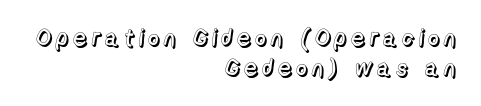
{"underline": "no", "align": "right", "line_spacing": "normal", "line_spacing_ratio": 1.26, "glyph_px": 24}
